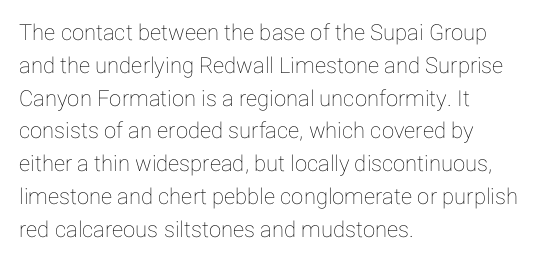
Q: Is the text italic (slanted)? A: No, it is upright.
Q: Is the text underlined? A: No.
Q: How is the paragraph aligned? A: Left-aligned.
Q: Is the spacing between letters normal or unusually wide? A: Normal.
Q: Is the spacing between lines tight, normal or loose? A: Normal.
